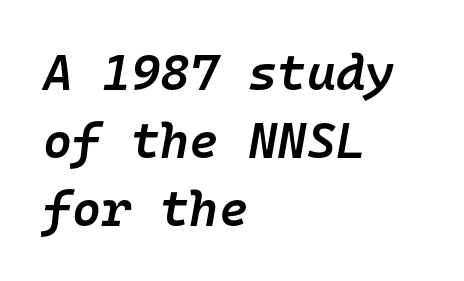
{"italic": "yes", "lean": "right", "slant_degrees": 10, "bold": "semi", "weight": "semibold", "width": "normal", "stroke_contrast": "low", "x_height": "medium", "monospaced": "yes", "underline": "no", "align": "left", "line_spacing": "normal", "line_spacing_ratio": 1.36, "letter_spacing": "normal", "letter_spacing_em": 0.0, "glyph_px": 50}
